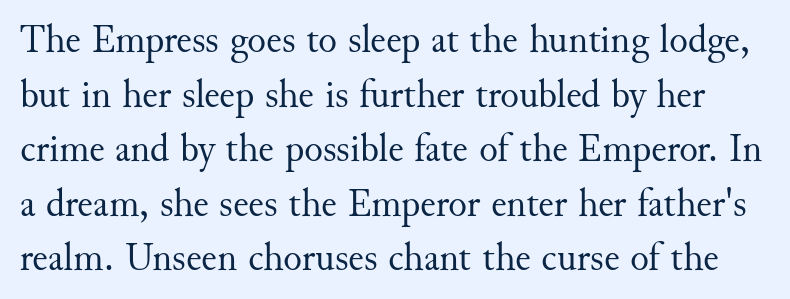
{"serif": "yes", "italic": "no", "bold": "no", "weight": "regular", "width": "normal", "stroke_contrast": "medium", "x_height": "small", "monospaced": "no", "underline": "no", "line_spacing": "normal", "line_spacing_ratio": 1.4, "letter_spacing": "normal", "letter_spacing_em": 0.0, "glyph_px": 39}
